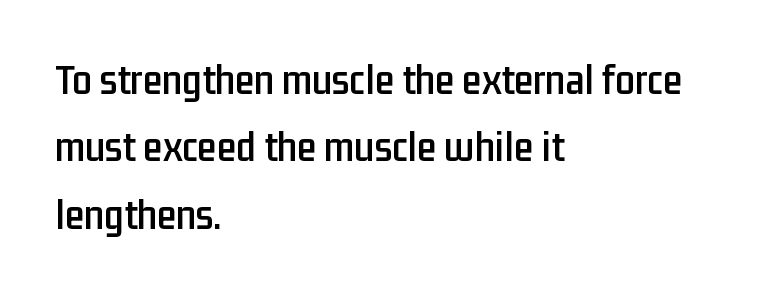
The lettering stays uniformly vertical, giving the passage a roman look. The rendering uses natural spacing where letterforms have individual widths. One-word summary of the alignment: left. Compared with typical paragraphs, the rows here are spaced about the same.
